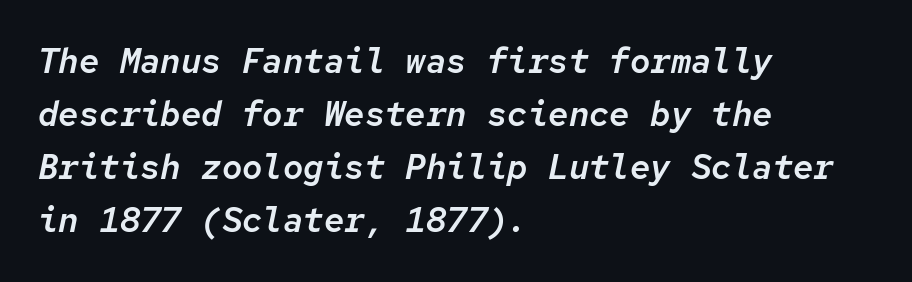
{"italic": "yes", "lean": "right", "slant_degrees": 12, "width": "normal", "stroke_contrast": "low", "x_height": "medium", "monospaced": "yes", "underline": "no", "align": "left", "line_spacing": "normal", "line_spacing_ratio": 1.56, "letter_spacing": "normal", "letter_spacing_em": 0.0, "glyph_px": 34}
